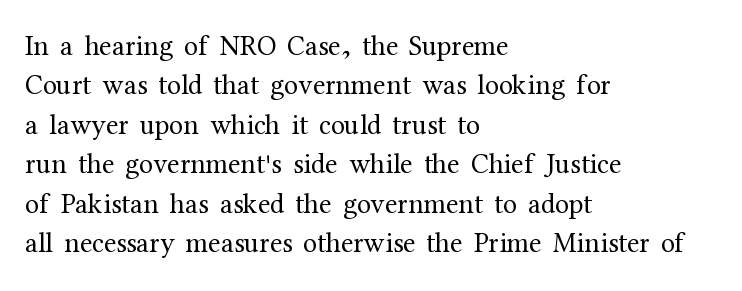
Q: Is the text bold? A: No.
Q: Is the text italic (slanted)? A: No, it is upright.
Q: Is the typeface a serif or a sans-serif typeface? A: Serif.
Q: Is the text underlined? A: No.
Q: How is the paragraph aligned? A: Left-aligned.
Q: Is the spacing between letters normal or unusually wide? A: Normal.
Q: Is the spacing between lines tight, normal or loose? A: Normal.
Q: Width (condensed, normal, or wide)? A: Normal.
Q: Stroke contrast? A: Medium.
Q: x-height? A: Medium.
Q: Monospaced? A: No.
